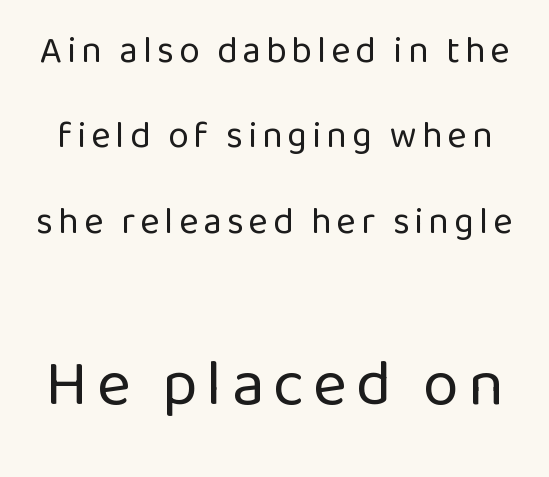
Q: Is the text bold? A: No.
Q: Is the text italic (slanted)? A: No, it is upright.
Q: Is the typeface a serif or a sans-serif typeface? A: Sans-serif.
Q: Is the text underlined? A: No.
Q: Is the spacing between lines tight, normal or loose? A: Loose.
Q: Which block of text is set in a larger size, the first (top) or the second (bottom)? A: The second (bottom) one.
Q: Width (condensed, normal, or wide)? A: Normal.
Q: Stroke contrast? A: Low.
Q: x-height? A: Medium.
Q: Monospaced? A: No.
